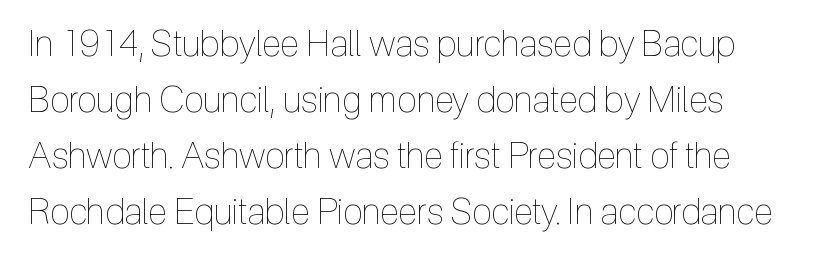
The image shows 36 px thin, condensed type, upright; set normal line spacing (1.56x), normal letter spacing, not underlined; a medium x-height.
